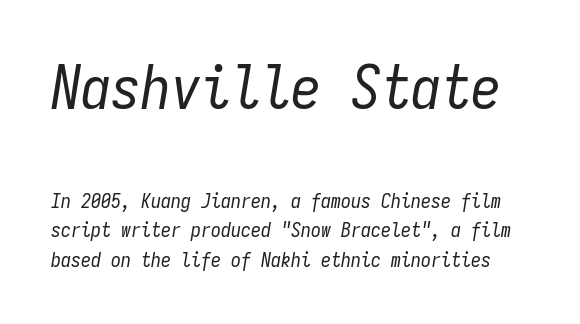
The image shows 60 px regular-weight, condensed type, italic (leaning right), monospaced; set normal line spacing (1.48x), normal letter spacing, not underlined; the first (top) block is 3.0x larger; low stroke contrast and a medium x-height.
